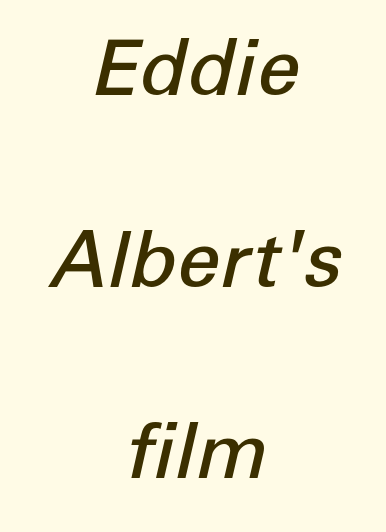
The image shows 77 px semibold type, italic (leaning right); set centered, loose line spacing (2.49x), normal letter spacing, not underlined; low stroke contrast and a medium x-height.
